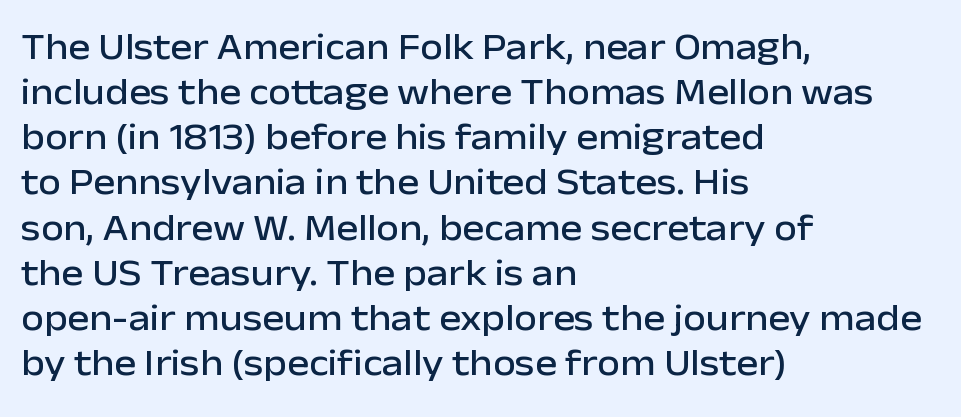
The image shows 37 px sans-serif type, upright; set left-aligned, line spacing 1.22x, normal letter spacing, not underlined; low stroke contrast and a medium x-height.
